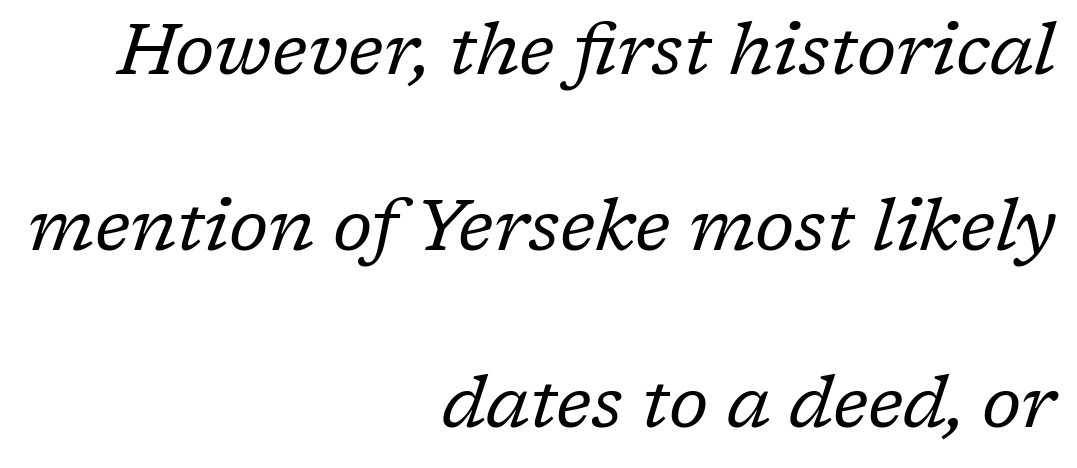
The image shows 72 px regular-weight serif type, italic (leaning right); set right-aligned, loose line spacing (2.45x), normal letter spacing, not underlined; low stroke contrast and a medium x-height.
